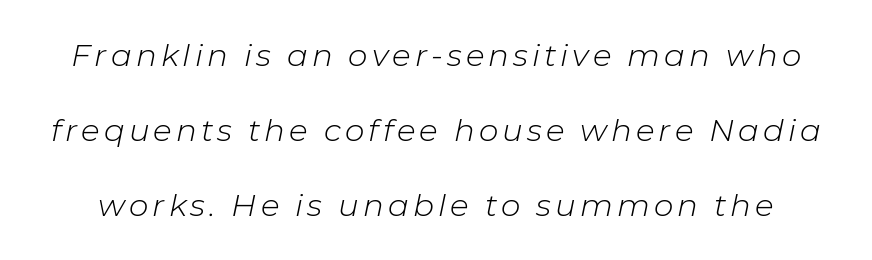
On a weight scale, this lands at 450 or below. This sample uses an oblique cut, with every glyph tilted off the vertical. Regarding leading, the lines here are spaced well apart. The zone under the glyphs is completely vacant.
